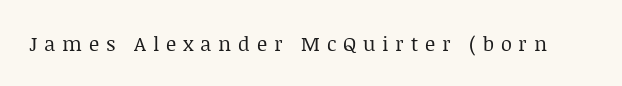
{"italic": "no", "bold": "no", "underline": "no", "letter_spacing": "wide", "letter_spacing_em": 0.34, "glyph_px": 20}
